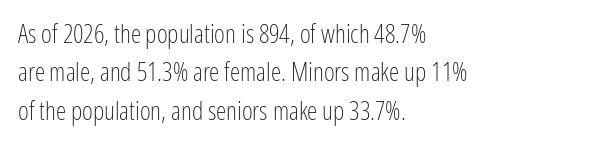
{"italic": "no", "bold": "no", "underline": "no", "align": "left", "line_spacing": "normal", "line_spacing_ratio": 1.48, "letter_spacing": "normal", "letter_spacing_em": 0.0, "glyph_px": 26}
